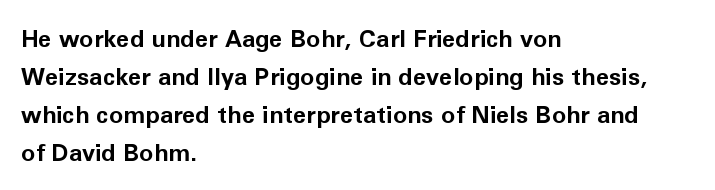
{"italic": "no", "bold": "yes", "underline": "no", "align": "left", "line_spacing": "normal", "line_spacing_ratio": 1.59, "letter_spacing": "normal", "letter_spacing_em": 0.0, "glyph_px": 24}
